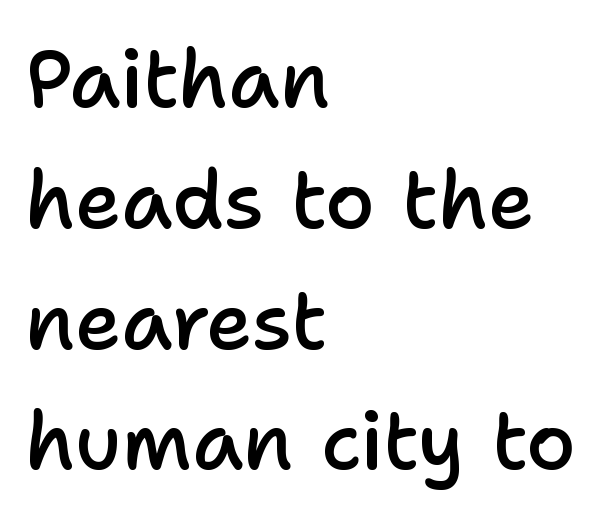
{"serif": "no", "italic": "no", "bold": "semi", "weight": "semibold", "width": "normal", "stroke_contrast": "low", "x_height": "medium", "monospaced": "no", "underline": "no", "align": "left", "line_spacing": "normal", "line_spacing_ratio": 1.51, "letter_spacing": "normal", "letter_spacing_em": 0.0, "glyph_px": 80}
